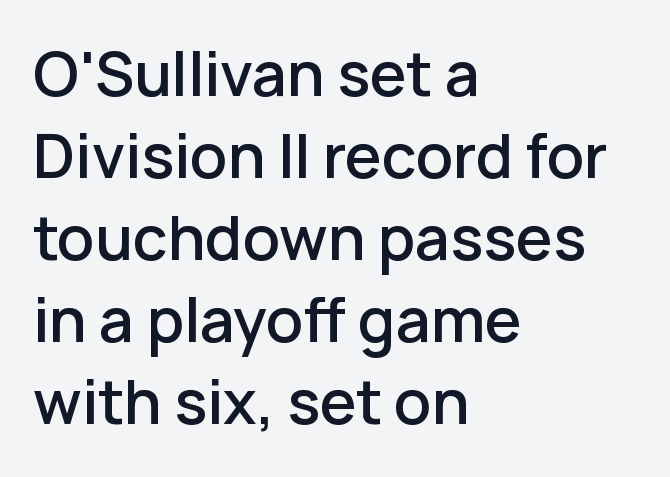
{"serif": "no", "italic": "no", "bold": "semi", "weight": "semibold", "width": "normal", "stroke_contrast": "low", "x_height": "medium", "monospaced": "no", "underline": "no", "align": "left", "line_spacing": "normal", "line_spacing_ratio": 1.39, "letter_spacing": "normal", "letter_spacing_em": 0.0, "glyph_px": 59}
